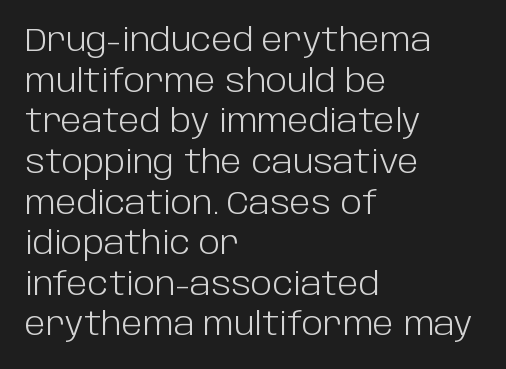
Observe the absence of serifs on each vertical stroke in this sample. Tracking here is standard; glyphs follow each other at the usual distance. Is this a fixed-width face? No — the glyphs have proportional, varying widths. The typesetter chose a ragged-right arrangement here.
